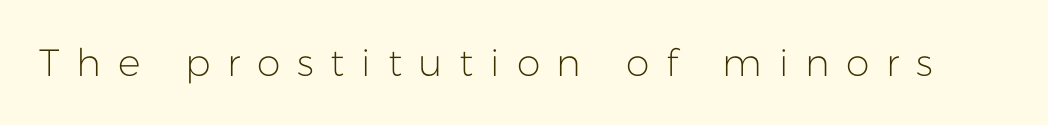
The image shows 38 px light sans-serif type, upright; set unusually wide letter spacing (+0.44 em), not underlined; low stroke contrast and a medium x-height.
